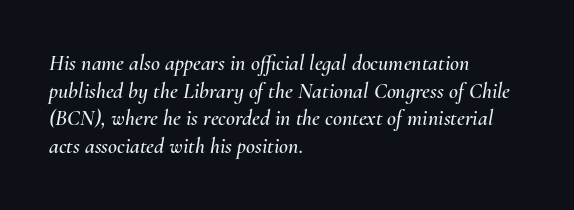
The zone under the glyphs is completely vacant. Compared with a centered layout, this one pins lines to the left instead. Whoever set this chose a conventional vertical rhythm. Slanted lettering throughout. Default kerning and tracking; the words read as compact shapes.
